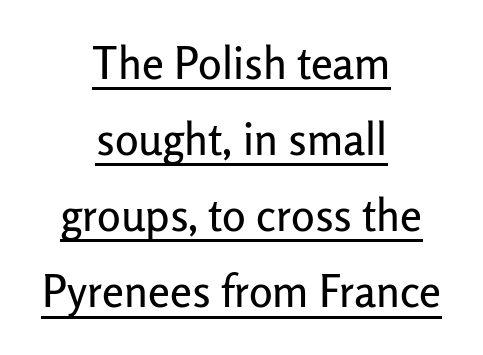
The image shows 44 px sans-serif type, upright; set centered, line spacing 1.73x, normal letter spacing, underlined; low stroke contrast and a medium x-height.
